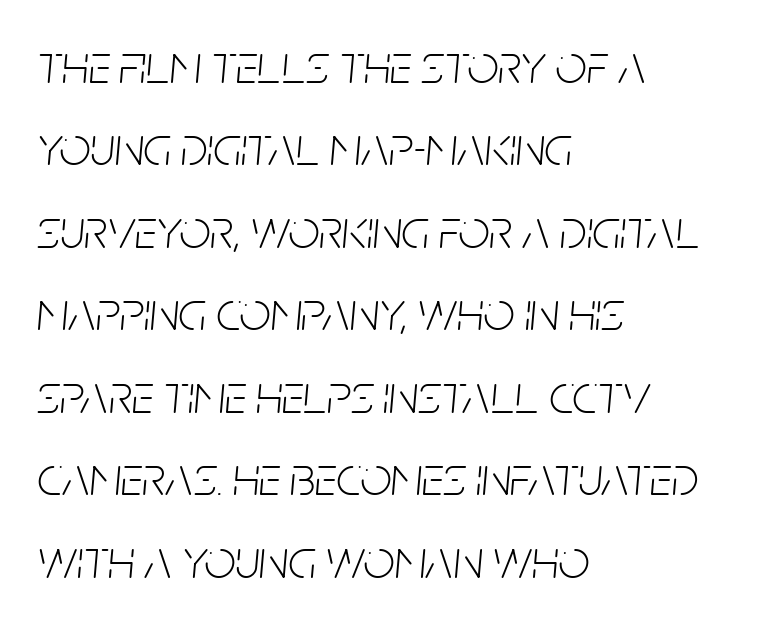
Regarding leading, the lines here are spaced in the standard way. Honestly, there is no underline to notice here at all. The setting favours the left margin, as ordinary paragraphs usually do. The weight tops out at a normal text grade. Caption: standard tracking, unaltered. Each letter keeps its own natural width here, so spacing adapts to shape.
